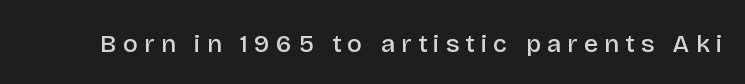
Q: Is the text bold? A: Semi-bold.
Q: Is the text italic (slanted)? A: No, it is upright.
Q: Is the text underlined? A: No.
Q: Is the spacing between letters normal or unusually wide? A: Unusually wide.
